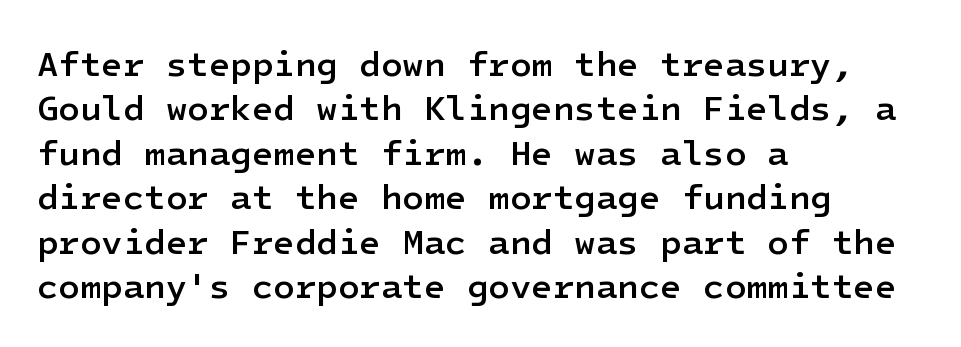
Q: Is the text bold? A: Semi-bold.
Q: Is the text italic (slanted)? A: No, it is upright.
Q: Is the typeface a serif or a sans-serif typeface? A: Sans-serif.
Q: Is the text underlined? A: No.
Q: How is the paragraph aligned? A: Left-aligned.
Q: Is the spacing between letters normal or unusually wide? A: Normal.
Q: Is the spacing between lines tight, normal or loose? A: Normal.
Q: Width (condensed, normal, or wide)? A: Normal.
Q: Stroke contrast? A: Low.
Q: x-height? A: Medium.
